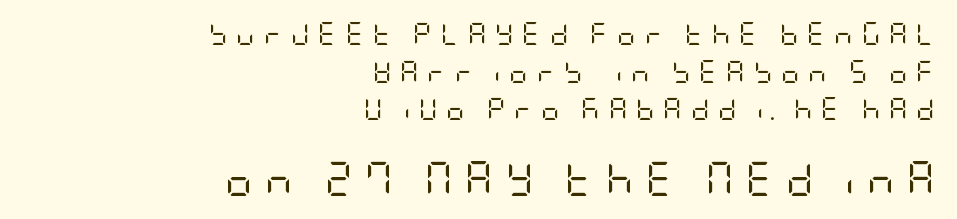
{"serif": "no", "italic": "no", "bold": "no", "weight": "regular", "width": "condensed", "stroke_contrast": "low", "x_height": "large", "underline": "no", "align": "right", "line_spacing": "normal", "line_spacing_ratio": 1.64, "letter_spacing": "wide", "letter_spacing_em": 0.37, "larger_block": "second", "size_ratio": 1.48, "glyph_px": 34}
